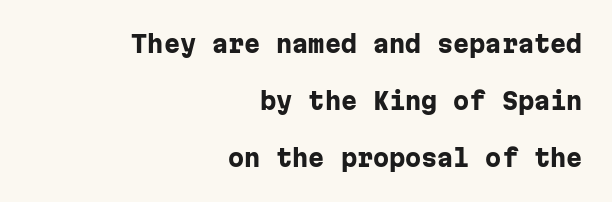
The image shows 23 px bold type, upright; set right-aligned, loose line spacing (2.47x), normal letter spacing, not underlined.
